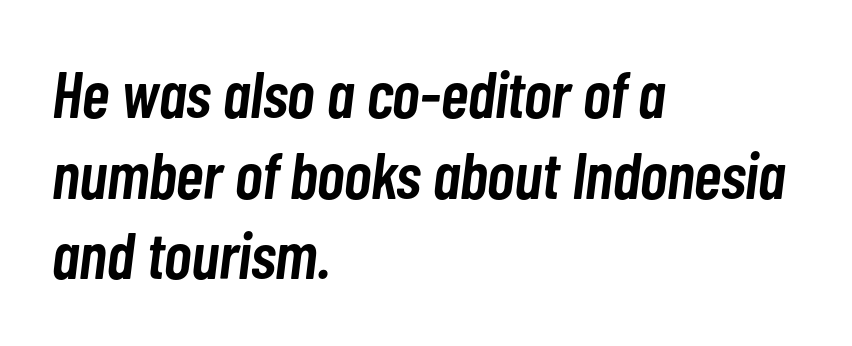
The sample has been set in demibold, a notch under bold. The foot of each line stays bare and open. Quick note: italic. Students, note that the glyphs here touch the page at normal intervals. Do the characters align in a grid? No, the font is proportional. If you drew a ruler down the left edge, every line would touch it.
